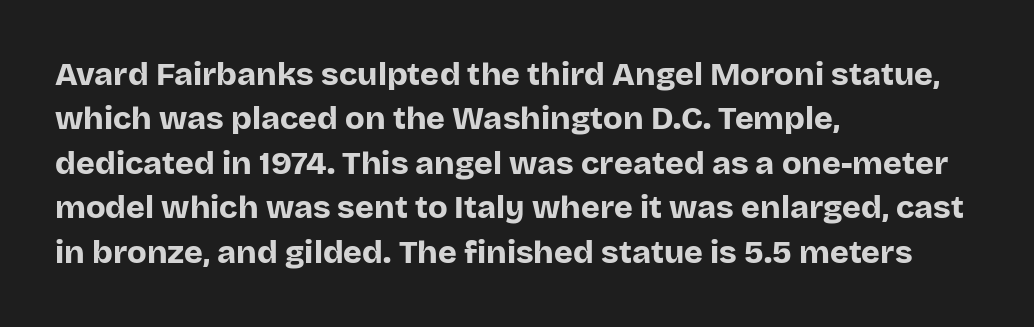
Is this a fixed-width face? No — the glyphs have proportional, varying widths. Left-aligned paragraph, ragged on the right. How are the letters spaced? Ordinarily, with no added tracking. You can tell from the bare stems that sans-serif type was used.
